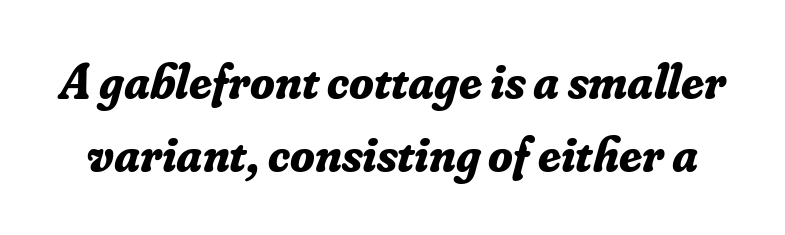
Q: Is the text bold? A: Yes.
Q: Is the text italic (slanted)? A: Yes, it leans right by about 16 degrees.
Q: Is the typeface a serif or a sans-serif typeface? A: Serif.
Q: Is the text underlined? A: No.
Q: Is the spacing between letters normal or unusually wide? A: Normal.
Q: Is the spacing between lines tight, normal or loose? A: Normal.
Q: Width (condensed, normal, or wide)? A: Normal.
Q: Stroke contrast? A: Low.
Q: x-height? A: Small.
Q: Monospaced? A: No.
